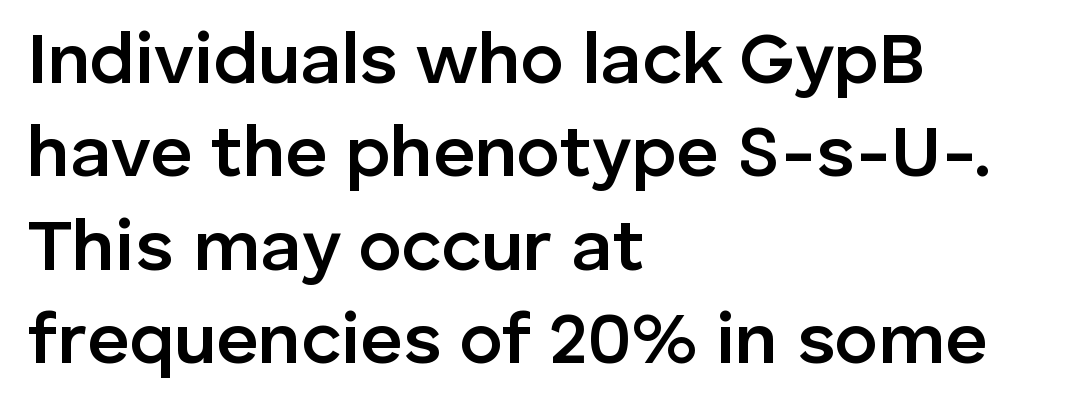
Q: Is the text bold? A: Semi-bold.
Q: Is the text italic (slanted)? A: No, it is upright.
Q: Is the typeface a serif or a sans-serif typeface? A: Sans-serif.
Q: Is the text underlined? A: No.
Q: How is the paragraph aligned? A: Left-aligned.
Q: Is the spacing between letters normal or unusually wide? A: Normal.
Q: Is the spacing between lines tight, normal or loose? A: Normal.
Q: Width (condensed, normal, or wide)? A: Normal.
Q: Stroke contrast? A: Low.
Q: x-height? A: Medium.
Q: Monospaced? A: No.
